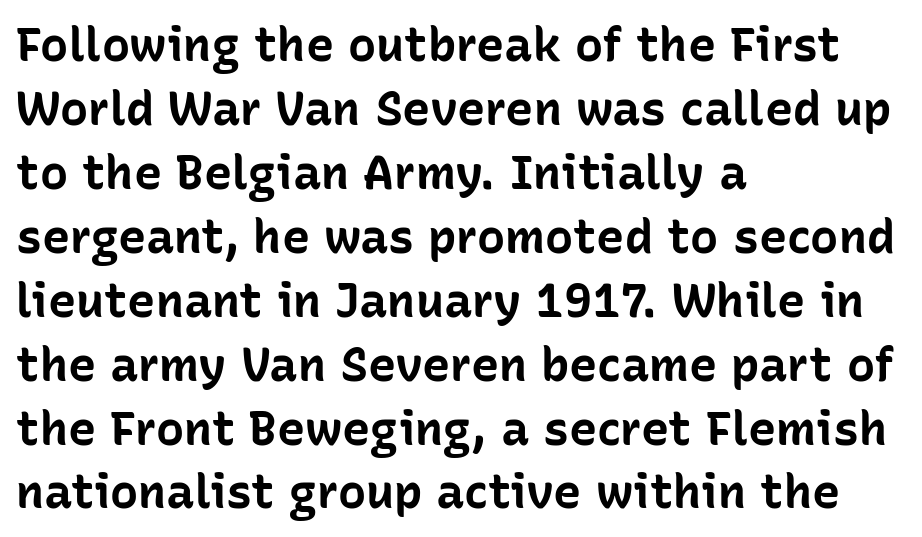
This sample keeps an unexceptional amount of space between lines. This is heavy type, rendered in bold. In terms of letterform style, serifs are entirely absent. The face used here is rendered with its standard letterfit.
